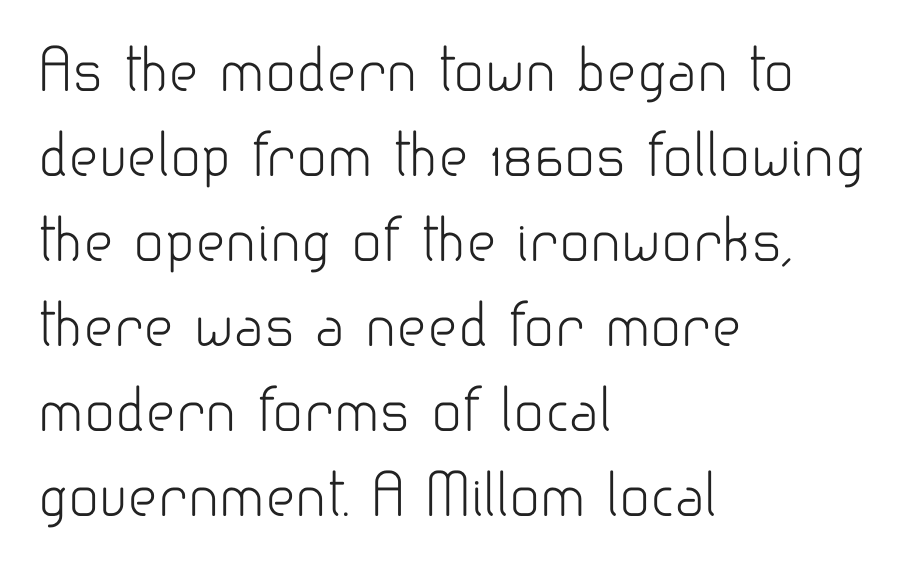
The image shows 57 px light sans-serif type, upright; set left-aligned, normal line spacing (1.49x), normal letter spacing, not underlined; low stroke contrast and a small x-height.
